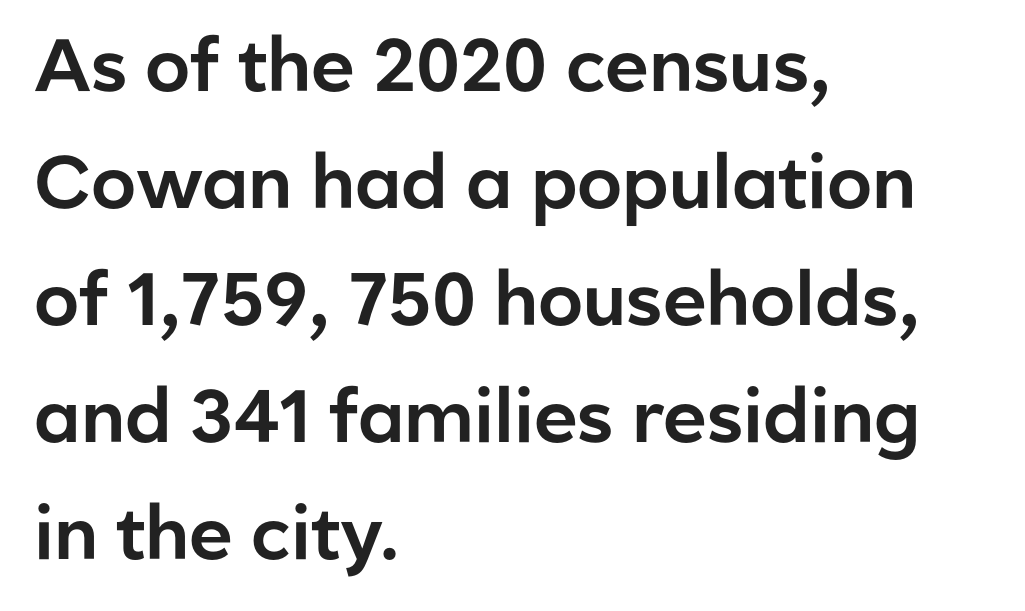
Rule under the text: the space is simply empty. Stroke terminals: plain, sans-serif. Reading down the column, the eye jumps a familiar distance to each next line. How are the letters spaced? Ordinarily, with no added tracking. A classic flush-left, rag-right setting is used for this passage.
